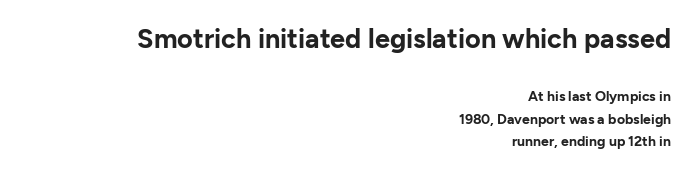
The image shows 27 px bold type, upright; set right-aligned, normal line spacing (1.61x), normal letter spacing, not underlined; the first (top) block is 1.93x larger.
